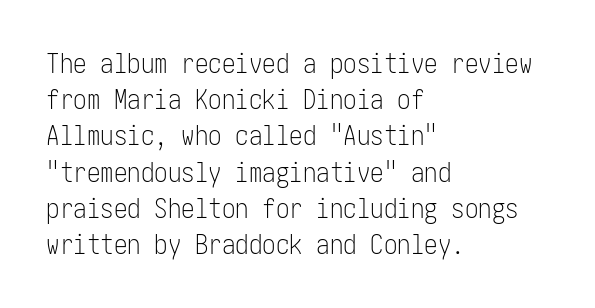
Q: Is the text bold? A: No.
Q: Is the text italic (slanted)? A: No, it is upright.
Q: Is the text underlined? A: No.
Q: How is the paragraph aligned? A: Left-aligned.
Q: Is the spacing between letters normal or unusually wide? A: Normal.
Q: Is the spacing between lines tight, normal or loose? A: Normal.
